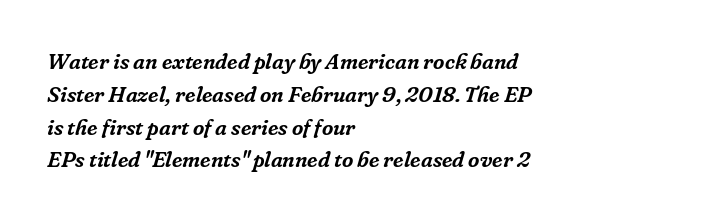
The image shows 22 px text type, italic (leaning right); set left-aligned, normal line spacing (1.49x), normal letter spacing, not underlined.
